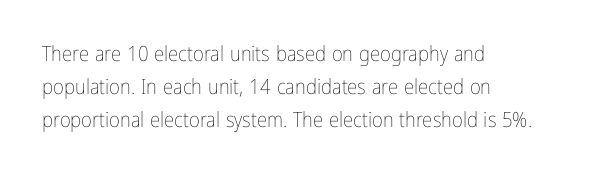
{"italic": "no", "bold": "no", "underline": "no", "align": "left", "line_spacing": "normal", "line_spacing_ratio": 1.58, "letter_spacing": "normal", "letter_spacing_em": 0.0, "glyph_px": 21}
